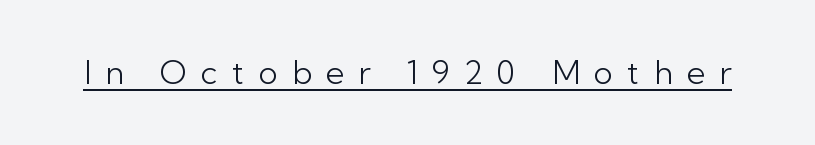
{"serif": "no", "italic": "no", "bold": "no", "weight": "light", "width": "normal", "stroke_contrast": "low", "x_height": "medium", "monospaced": "no", "underline": "yes", "letter_spacing": "wide", "letter_spacing_em": 0.44, "glyph_px": 32}
